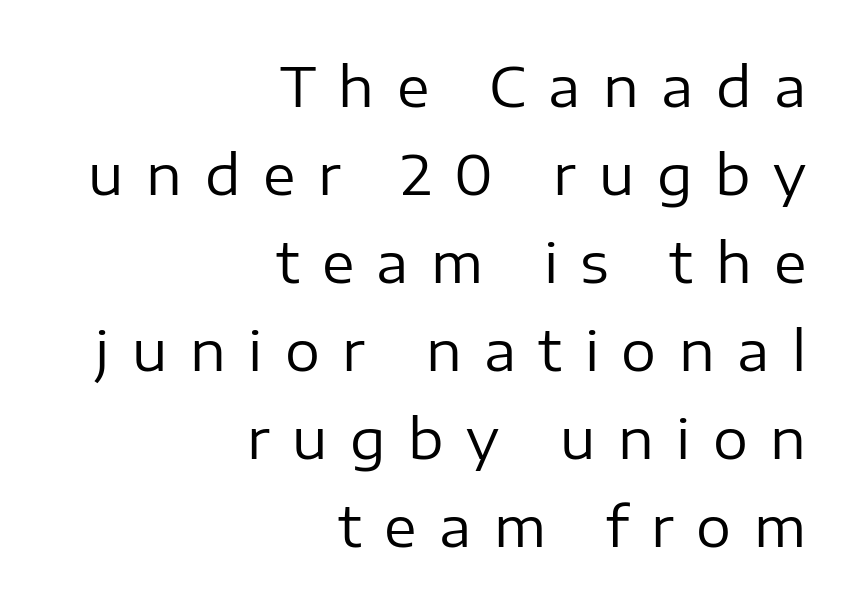
The image shows 55 px regular-weight sans-serif type, upright; set right-aligned, normal line spacing (1.6x), unusually wide letter spacing (+0.41 em), not underlined; low stroke contrast and a medium x-height.
